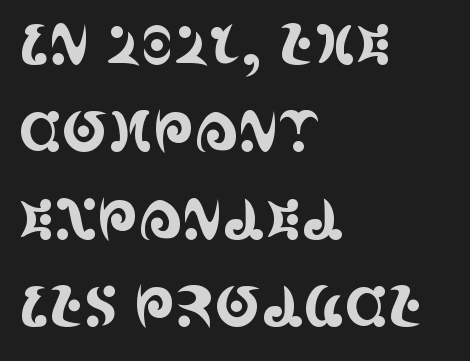
The rendering uses natural spacing where letterforms have individual widths. Observe the ordinary spacing: letters are neighbours, not strangers. No italicization has been applied; the sample stays upright. The typeface chosen for these lines features serifs. Only glyphs here, with clear space below each row. Line starts are locked; line ends wander.
